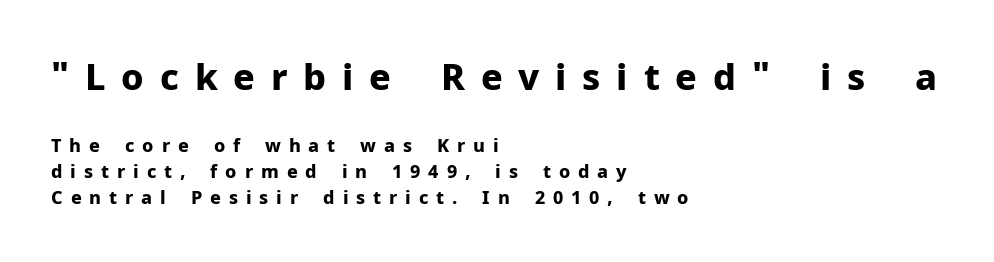
The image shows 36 px bold sans-serif type, upright; set left-aligned, normal line spacing (1.45x), unusually wide letter spacing (+0.44 em), not underlined; the first (top) block is 2.0x larger; low stroke contrast and a medium x-height.
